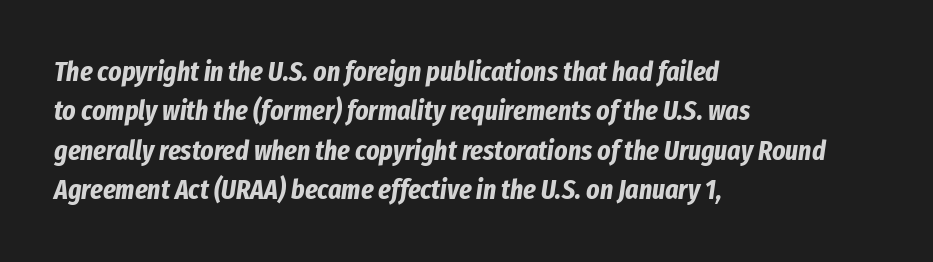
The image shows 28 px bold, condensed type, italic (leaning right); set left-aligned, normal line spacing (1.41x), normal letter spacing, not underlined; low stroke contrast and a medium x-height.
